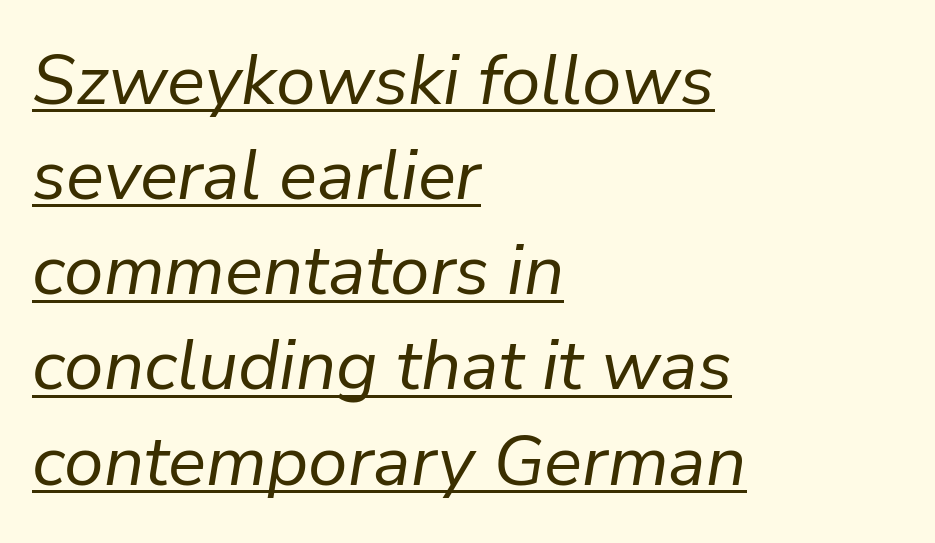
The image shows 71 px regular-weight type, italic (leaning right); set left-aligned, normal line spacing (1.34x), normal letter spacing, underlined; low stroke contrast and a medium x-height.
